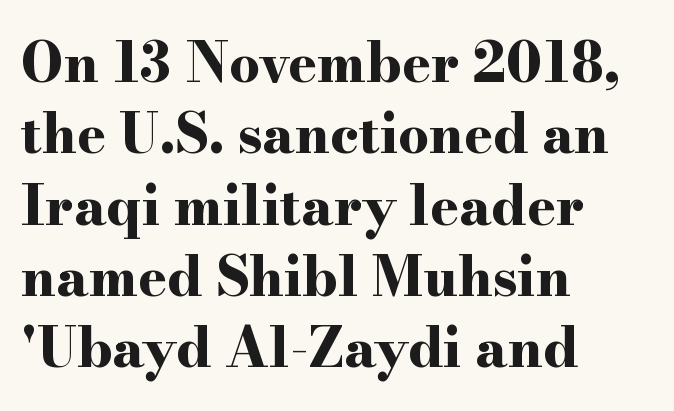
The font family rendered here belongs to the serif group. Character widths vary here, with narrow letters taking less room than wide ones. Casual observation: everything's shoved over to the left. Pretty heavy lettering here — definitely bold. Honestly, the letter spacing is just normal — you wouldn't notice it.
